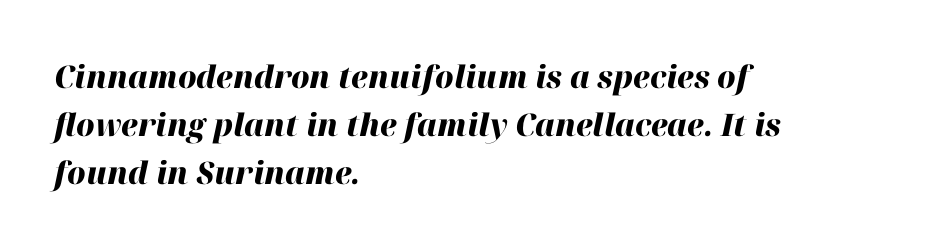
{"italic": "yes", "lean": "right", "slant_degrees": 12, "bold": "yes", "weight": "heavy", "width": "normal", "stroke_contrast": "high", "x_height": "medium", "monospaced": "no", "underline": "no", "align": "left", "line_spacing": "normal", "line_spacing_ratio": 1.55, "letter_spacing": "normal", "letter_spacing_em": 0.0, "glyph_px": 31}
